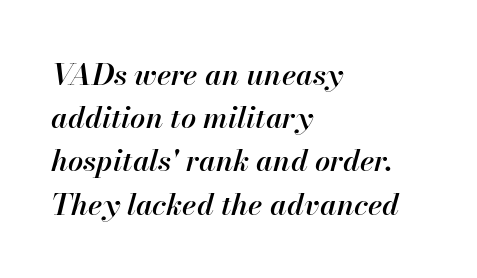
{"italic": "yes", "lean": "right", "slant_degrees": 13, "bold": "semi", "weight": "semibold", "width": "normal", "stroke_contrast": "high", "x_height": "small", "monospaced": "no", "underline": "no", "align": "left", "line_spacing": "normal", "line_spacing_ratio": 1.44, "letter_spacing": "normal", "letter_spacing_em": 0.0, "glyph_px": 30}
